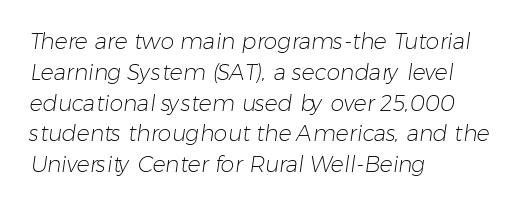
{"bold": "no", "underline": "no", "align": "left", "line_spacing": "normal", "line_spacing_ratio": 1.4, "letter_spacing": "normal", "letter_spacing_em": 0.0, "glyph_px": 22}
